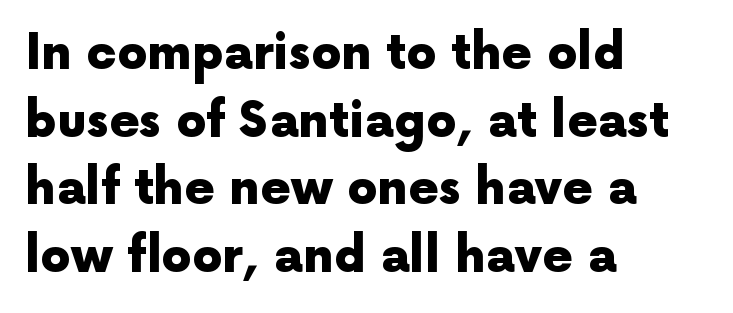
Compared with a centered layout, this one pins lines to the left instead. Successive baselines arrive at the customary interval. Caption: standard tracking, unaltered. The space beneath each line is pristine and unruled.
